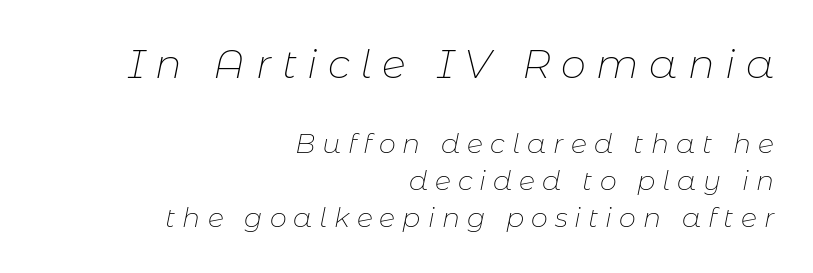
Q: Is the text bold? A: No.
Q: Is the text italic (slanted)? A: Yes, it leans right by about 11 degrees.
Q: Is the text underlined? A: No.
Q: How is the paragraph aligned? A: Right-aligned.
Q: Is the spacing between letters normal or unusually wide? A: Unusually wide.
Q: Is the spacing between lines tight, normal or loose? A: Normal.
Q: Which block of text is set in a larger size, the first (top) or the second (bottom)? A: The first (top) one.
Q: Width (condensed, normal, or wide)? A: Normal.
Q: Stroke contrast? A: Low.
Q: x-height? A: Medium.
Q: Monospaced? A: No.
